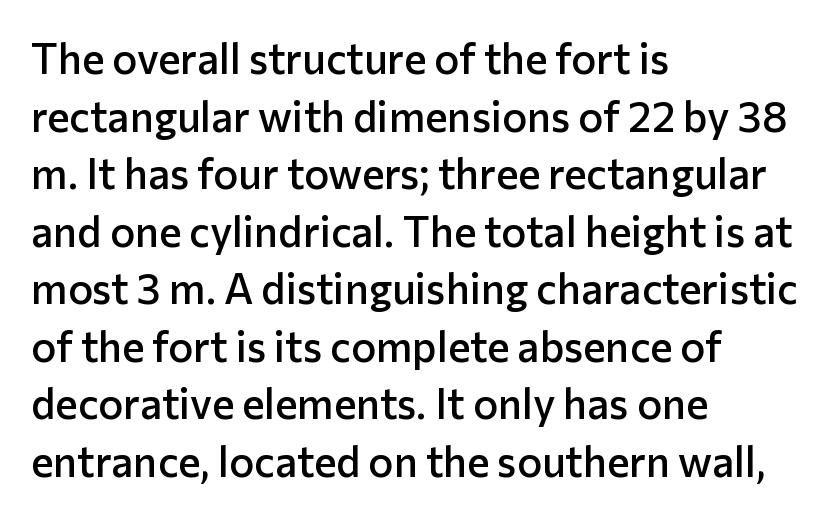
Q: Is the text bold? A: Semi-bold.
Q: Is the text italic (slanted)? A: No, it is upright.
Q: Is the typeface a serif or a sans-serif typeface? A: Sans-serif.
Q: Is the text underlined? A: No.
Q: How is the paragraph aligned? A: Left-aligned.
Q: Is the spacing between letters normal or unusually wide? A: Normal.
Q: Is the spacing between lines tight, normal or loose? A: Normal.
Q: Width (condensed, normal, or wide)? A: Normal.
Q: Stroke contrast? A: Low.
Q: x-height? A: Medium.
Q: Monospaced? A: No.
